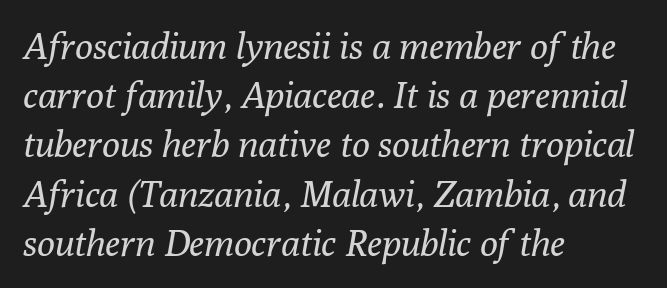
The image shows 37 px regular-weight serif type, italic (leaning right); set left-aligned, normal line spacing (1.33x), normal letter spacing, not underlined; low stroke contrast and a medium x-height.
